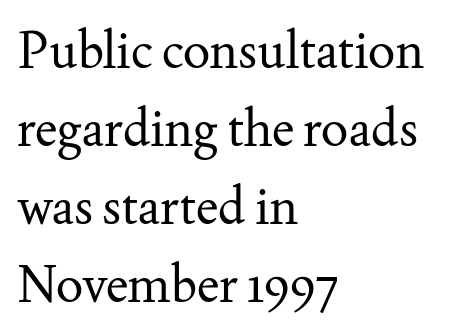
Do the characters align in a grid? No, the font is proportional. Caption: standard tracking, unaltered. The foot of each line stays bare and open. Each stroke keeps to a modest, everyday thickness or less. Layout note: lines flush left. Evenly set lines give the paragraph a standard silhouette.
